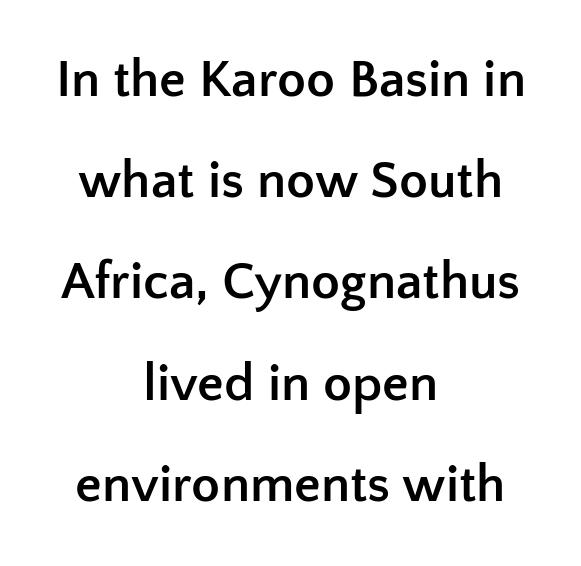
Q: Is the text bold? A: Yes.
Q: Is the text italic (slanted)? A: No, it is upright.
Q: Is the typeface a serif or a sans-serif typeface? A: Sans-serif.
Q: Is the text underlined? A: No.
Q: How is the paragraph aligned? A: Centered.
Q: Is the spacing between letters normal or unusually wide? A: Normal.
Q: Is the spacing between lines tight, normal or loose? A: Loose.
Q: Width (condensed, normal, or wide)? A: Normal.
Q: Stroke contrast? A: Low.
Q: x-height? A: Medium.
Q: Monospaced? A: No.
